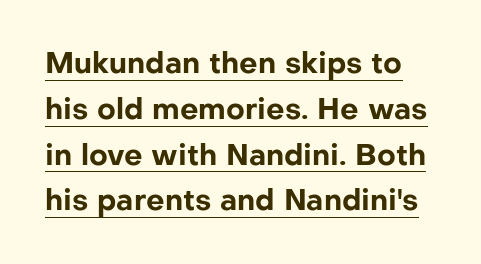
The glyphs are accompanied by a horizontal stroke just below them. The glyphs in this specimen are sans serif. Is this a fixed-width face? No — the glyphs have proportional, varying widths. Notice how the stems are strictly vertical — no italics here. Quick note: interline space is typical.
